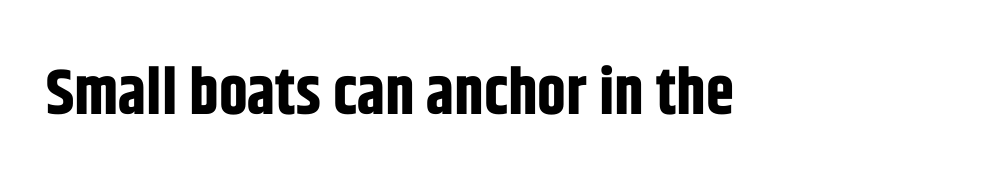
Q: Is the text bold? A: Yes.
Q: Is the text italic (slanted)? A: No, it is upright.
Q: Is the typeface a serif or a sans-serif typeface? A: Sans-serif.
Q: Is the text underlined? A: No.
Q: Is the spacing between letters normal or unusually wide? A: Normal.
Q: Width (condensed, normal, or wide)? A: Condensed.
Q: Stroke contrast? A: Low.
Q: x-height? A: Large.
Q: Monospaced? A: No.
